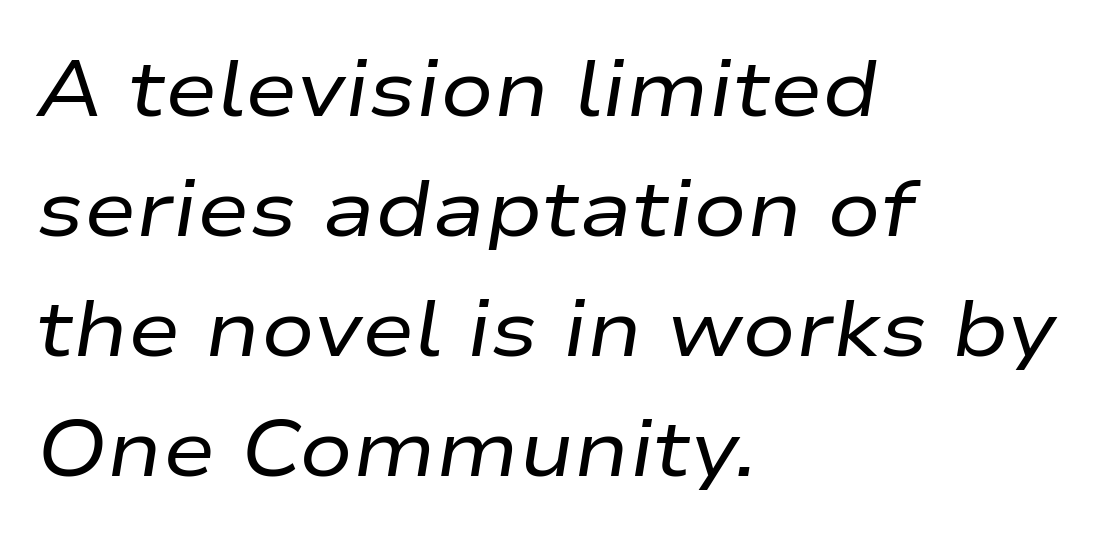
Q: Is the text bold? A: No.
Q: Is the text italic (slanted)? A: Yes, it leans right by about 9 degrees.
Q: Is the text underlined? A: No.
Q: How is the paragraph aligned? A: Left-aligned.
Q: Is the spacing between letters normal or unusually wide? A: Normal.
Q: Is the spacing between lines tight, normal or loose? A: Normal.
Q: Width (condensed, normal, or wide)? A: Wide.
Q: Stroke contrast? A: Low.
Q: x-height? A: Medium.
Q: Monospaced? A: No.
